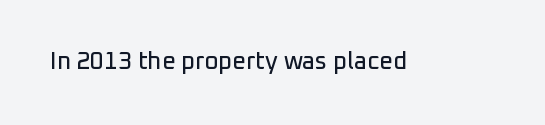
The image shows 24 px text type, upright; set normal letter spacing, not underlined.
